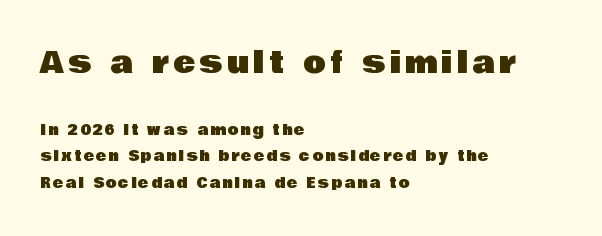
The image shows 29 px sans-serif type, upright; set left-aligned, loose line spacing (1.91x), not underlined; the first (top) block is 2.07x larger; low stroke contrast and a large x-height.
